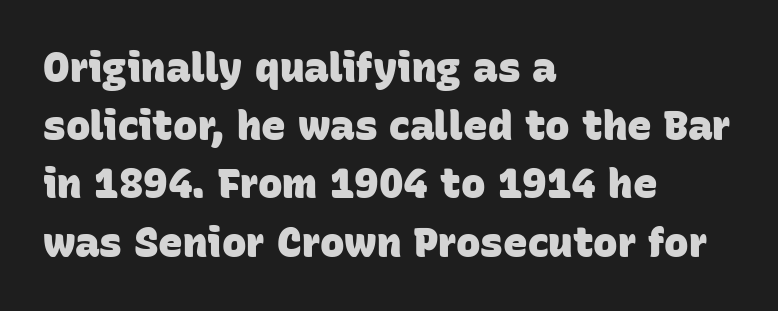
Each letter's strokes conclude bluntly, with no projecting serifs. The tracking reads as untouched default to a designer's eye. Evenly set lines give the paragraph a standard silhouette. Beneath every word, the page is bare. The paragraph has a hard left edge and a soft right edge.
